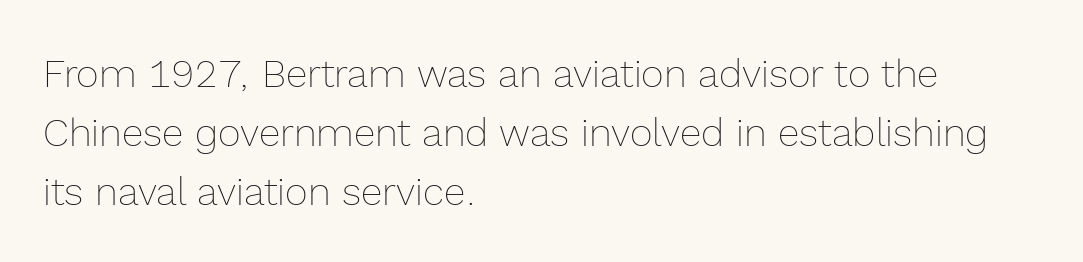
{"italic": "no", "bold": "no", "weight": "thin", "width": "normal", "x_height": "medium", "monospaced": "no", "underline": "no", "align": "left", "line_spacing": "normal", "line_spacing_ratio": 1.51, "letter_spacing": "normal", "letter_spacing_em": 0.0, "glyph_px": 39}
